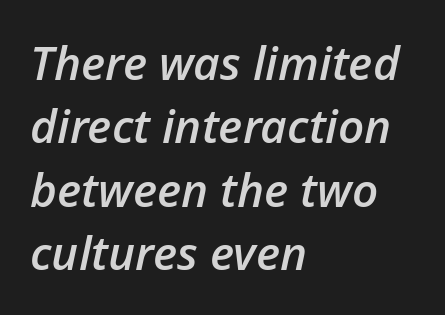
Q: Is the text bold? A: Semi-bold.
Q: Is the text italic (slanted)? A: Yes, it leans right by about 12 degrees.
Q: Is the text underlined? A: No.
Q: How is the paragraph aligned? A: Left-aligned.
Q: Is the spacing between letters normal or unusually wide? A: Normal.
Q: Is the spacing between lines tight, normal or loose? A: Normal.
Q: Width (condensed, normal, or wide)? A: Normal.
Q: Stroke contrast? A: Low.
Q: x-height? A: Medium.
Q: Monospaced? A: No.
